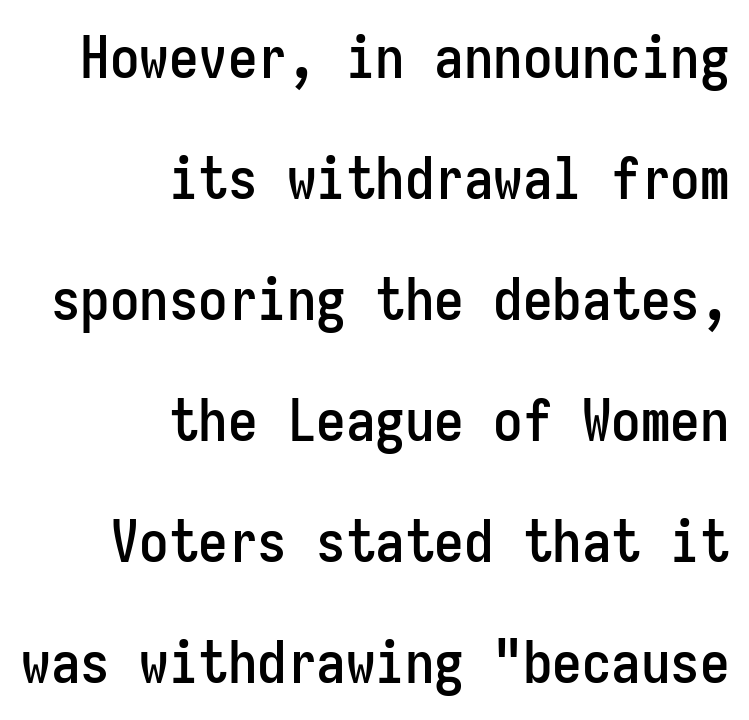
Q: Is the text italic (slanted)? A: No, it is upright.
Q: Is the typeface a serif or a sans-serif typeface? A: Sans-serif.
Q: Is the text underlined? A: No.
Q: How is the paragraph aligned? A: Right-aligned.
Q: Is the spacing between letters normal or unusually wide? A: Normal.
Q: Is the spacing between lines tight, normal or loose? A: Loose.
Q: Width (condensed, normal, or wide)? A: Condensed.
Q: Stroke contrast? A: Low.
Q: x-height? A: Medium.
Q: Monospaced? A: Yes.
